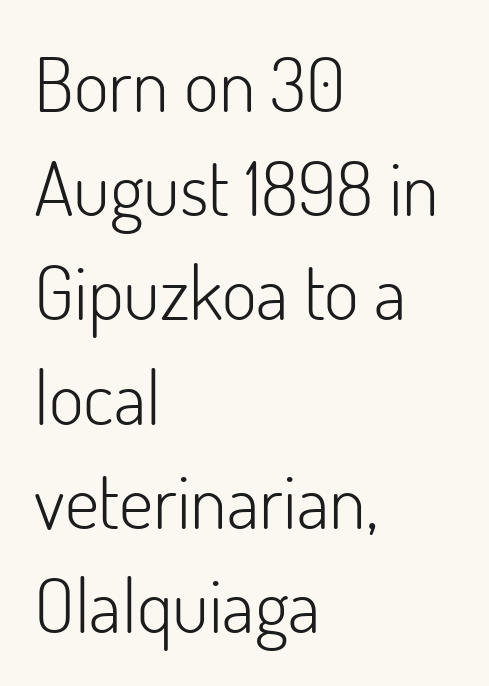
The image shows 75 px light sans-serif type, upright; set left-aligned, normal line spacing (1.39x), normal letter spacing, not underlined; low stroke contrast and a small x-height.
